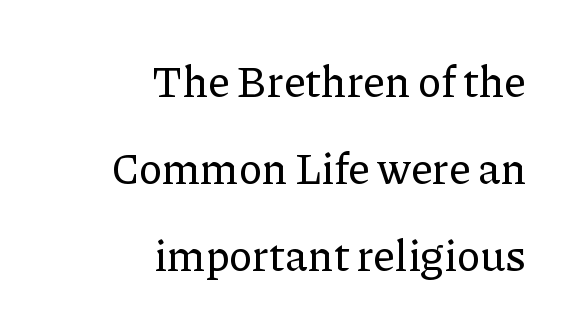
Q: Is the text italic (slanted)? A: No, it is upright.
Q: Is the typeface a serif or a sans-serif typeface? A: Serif.
Q: Is the text underlined? A: No.
Q: How is the paragraph aligned? A: Right-aligned.
Q: Is the spacing between letters normal or unusually wide? A: Normal.
Q: Is the spacing between lines tight, normal or loose? A: Loose.
Q: Width (condensed, normal, or wide)? A: Normal.
Q: Stroke contrast? A: Low.
Q: x-height? A: Medium.
Q: Monospaced? A: No.
